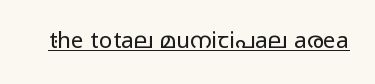
{"italic": "no", "bold": "no", "underline": "yes", "letter_spacing": "normal", "letter_spacing_em": 0.0, "glyph_px": 23}
